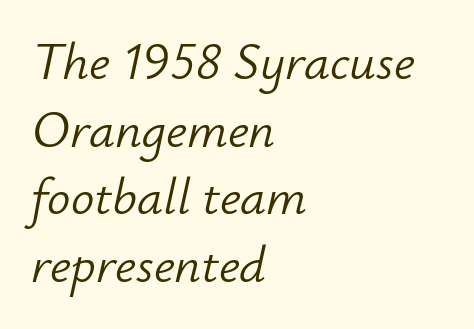
The glyphs are unaccompanied by any horizontal stroke below them. Students, observe: this is what conventionally led text looks like. Stem width sits at or under what a default text font uses. Characters follow at the spacing the type designer built in. Character widths vary here, with narrow letters taking less room than wide ones.
